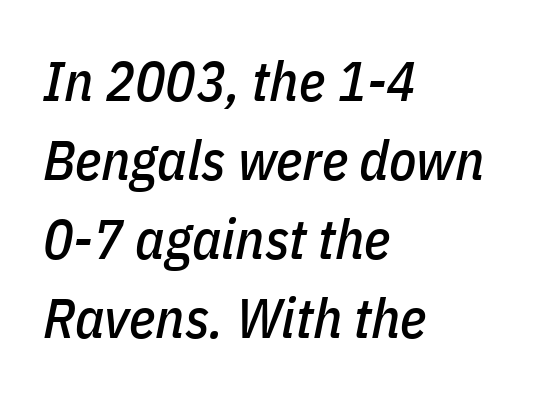
The line-height multiplier appears to be the usual default. Underlining? Definitely not there. Glyph-to-glyph distance matches everyday printed text. The lines in this sample share a left origin and differ only in where they stop. If you drew a line through each stem, it would be angled.
